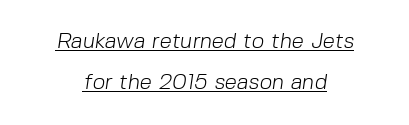
The image shows 22 px text type; set line spacing 1.86x, normal letter spacing, underlined.
